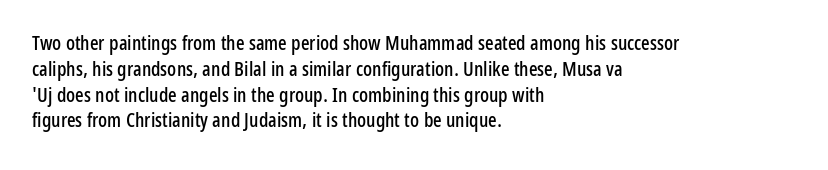
Is there any slant? The stems are plumb. Clear beneath every line of the passage. Nobody touched the tracking dial on this one. Line beginnings align vertically; line endings do not. One glance says typical: line gaps are just what's usual.
